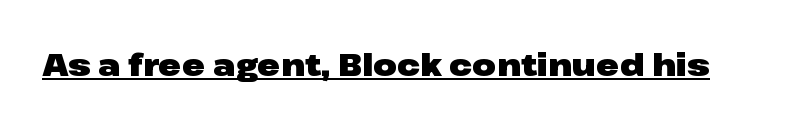
How heavy is the stroke? Heavy — this is a bold. The rendering uses natural spacing where letterforms have individual widths. Serifs: no, the terminals of the letterforms are clean. The rendered words wear a rule along their underside.
